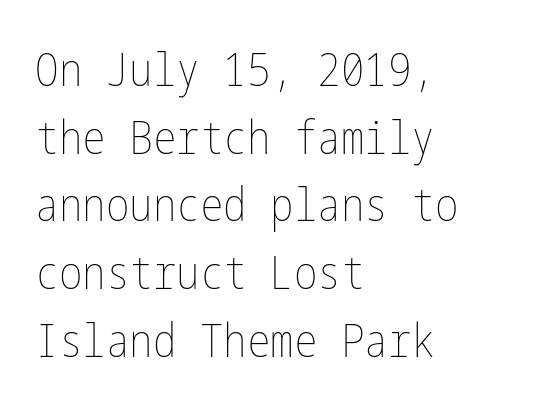
Left-aligned paragraph, ragged on the right. Letter spacing: default. You can tell it's not italic because the verticals are truly vertical. Clear beneath every line of the passage. The leading is moderate, giving the passage an even texture.
